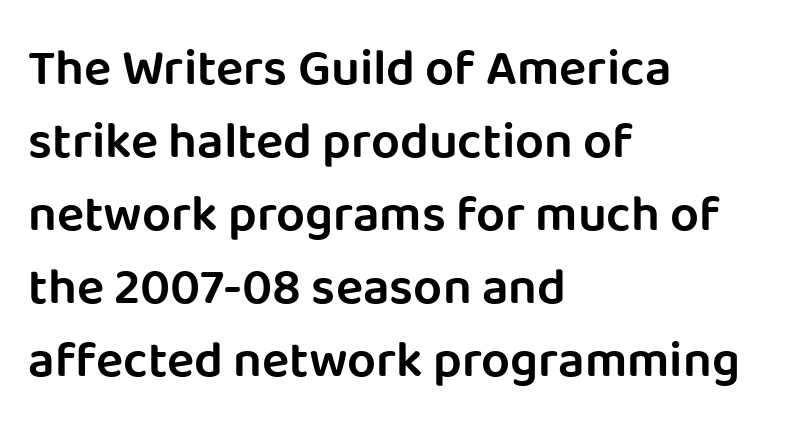
The image shows 51 px semibold sans-serif type, upright; set left-aligned, normal line spacing (1.43x), normal letter spacing, not underlined; low stroke contrast and a large x-height.
